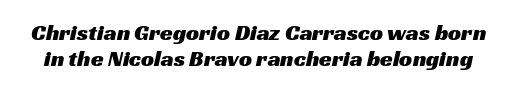
Q: Is the text underlined? A: No.
Q: Is the spacing between letters normal or unusually wide? A: Normal.
Q: Is the spacing between lines tight, normal or loose? A: Tight.
